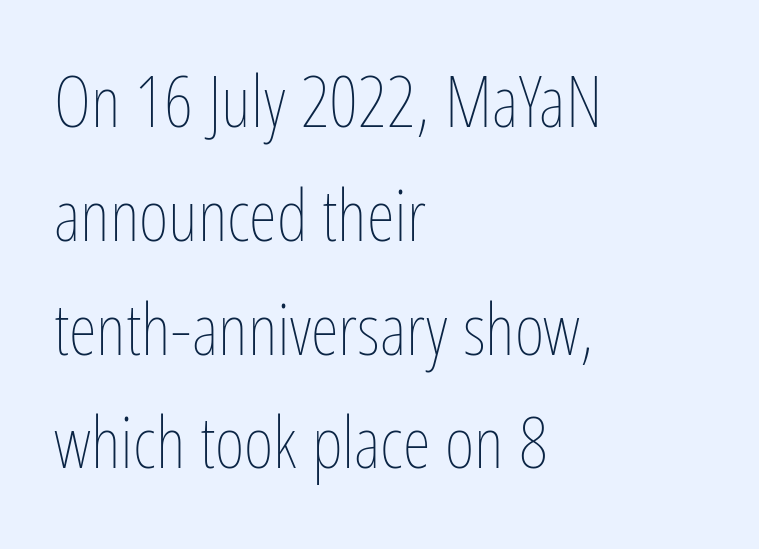
{"italic": "no", "bold": "no", "weight": "thin", "width": "condensed", "stroke_contrast": "low", "x_height": "medium", "monospaced": "no", "underline": "no", "align": "left", "line_spacing": "normal", "line_spacing_ratio": 1.58, "letter_spacing": "normal", "letter_spacing_em": 0.0, "glyph_px": 72}
